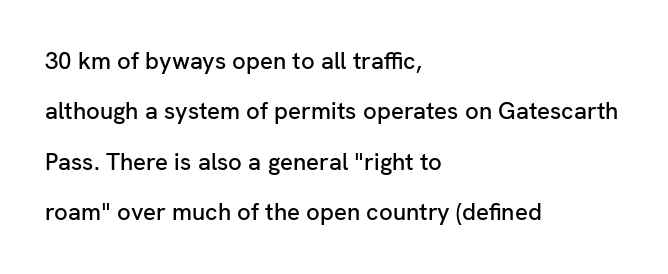
Q: Is the text italic (slanted)? A: No, it is upright.
Q: Is the text underlined? A: No.
Q: How is the paragraph aligned? A: Left-aligned.
Q: Is the spacing between letters normal or unusually wide? A: Normal.
Q: Is the spacing between lines tight, normal or loose? A: Loose.
